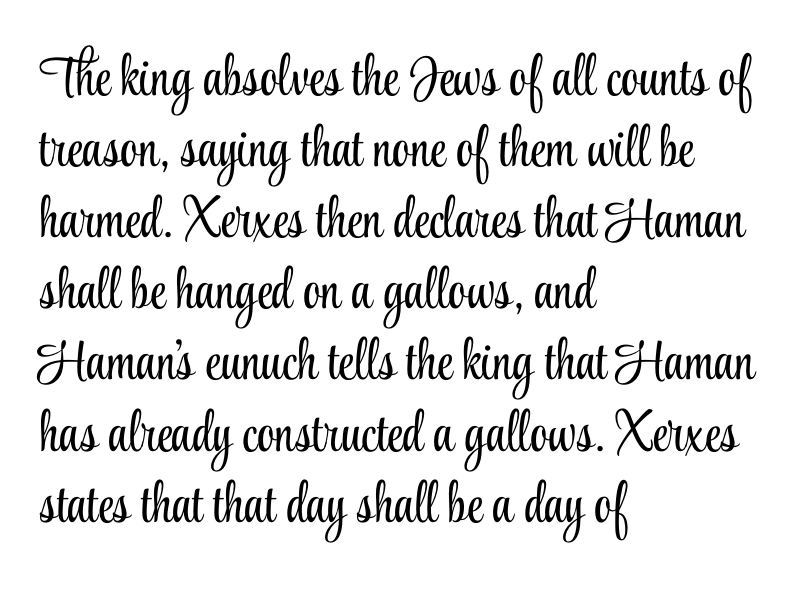
{"serif": "yes", "bold": "no", "weight": "light", "width": "condensed", "stroke_contrast": "low", "x_height": "small", "monospaced": "no", "underline": "no", "align": "left", "line_spacing": "normal", "line_spacing_ratio": 1.27, "letter_spacing": "normal", "letter_spacing_em": 0.0, "glyph_px": 56}
